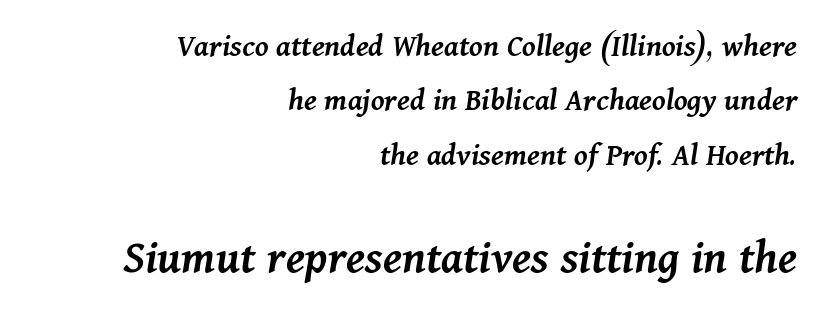
The image shows 49 px semibold type, italic (leaning right); set right-aligned, normal line spacing (1.65x), normal letter spacing, not underlined; the second (bottom) block is 1.48x larger; medium stroke contrast and a medium x-height.
